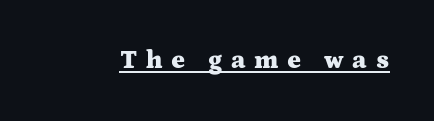
{"italic": "no", "bold": "yes", "underline": "yes", "letter_spacing": "wide", "letter_spacing_em": 0.33, "glyph_px": 26}
